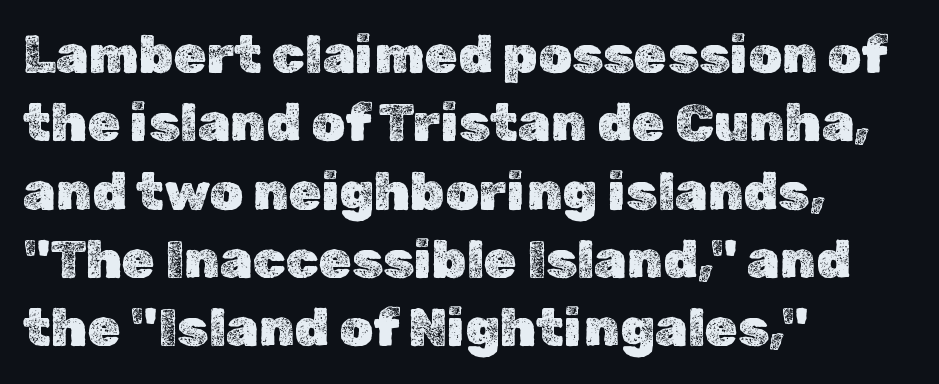
Upright lettering throughout. These lines are set flush left with a ragged right edge. Plain, unruled lines of type. Interline gaps are of average width in this sample.
